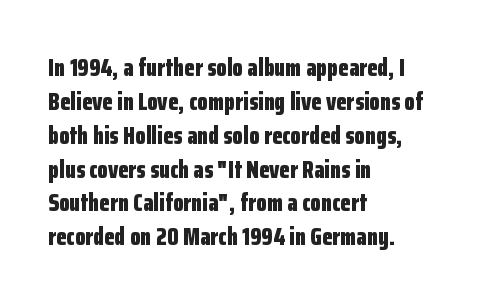
Q: Is the text bold? A: Yes.
Q: Is the text italic (slanted)? A: No, it is upright.
Q: Is the text underlined? A: No.
Q: How is the paragraph aligned? A: Left-aligned.
Q: Is the spacing between letters normal or unusually wide? A: Normal.
Q: Is the spacing between lines tight, normal or loose? A: Normal.
